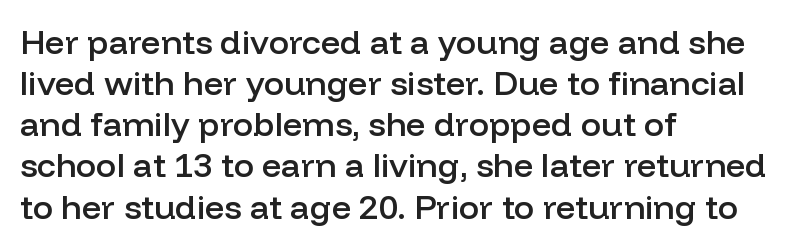
Q: Is the text bold? A: Semi-bold.
Q: Is the text italic (slanted)? A: No, it is upright.
Q: Is the typeface a serif or a sans-serif typeface? A: Sans-serif.
Q: Is the text underlined? A: No.
Q: How is the paragraph aligned? A: Left-aligned.
Q: Is the spacing between letters normal or unusually wide? A: Normal.
Q: Width (condensed, normal, or wide)? A: Normal.
Q: Stroke contrast? A: Low.
Q: x-height? A: Medium.
Q: Monospaced? A: No.
